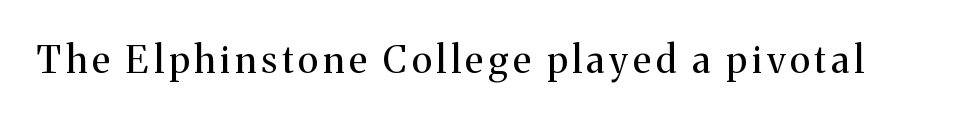
Q: Is the text bold? A: No.
Q: Is the text italic (slanted)? A: No, it is upright.
Q: Is the typeface a serif or a sans-serif typeface? A: Serif.
Q: Is the text underlined? A: No.
Q: Width (condensed, normal, or wide)? A: Normal.
Q: Stroke contrast? A: Medium.
Q: x-height? A: Medium.
Q: Monospaced? A: No.
